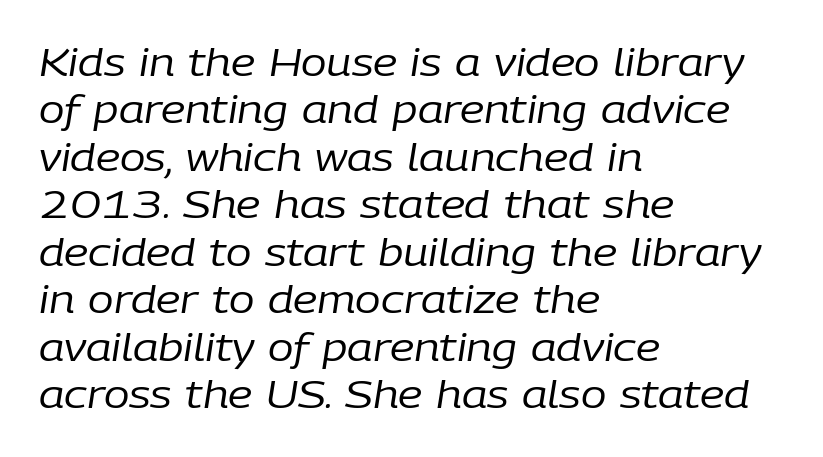
{"italic": "yes", "lean": "right", "slant_degrees": 9, "bold": "no", "weight": "regular", "width": "normal", "stroke_contrast": "low", "x_height": "medium", "monospaced": "no", "underline": "no", "align": "left", "line_spacing": "normal", "line_spacing_ratio": 1.25, "letter_spacing": "normal", "letter_spacing_em": 0.0, "glyph_px": 38}
